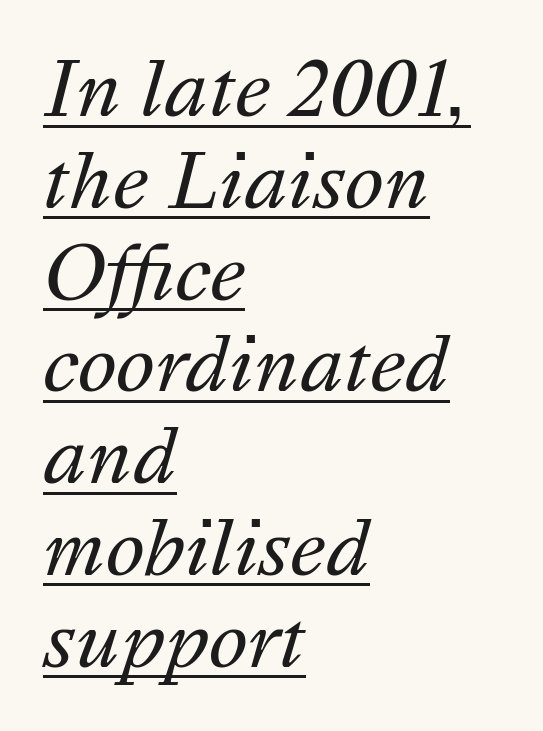
Q: Is the text bold? A: No.
Q: Is the text italic (slanted)? A: Yes, it leans right by about 16 degrees.
Q: Is the text underlined? A: Yes.
Q: How is the paragraph aligned? A: Left-aligned.
Q: Is the spacing between letters normal or unusually wide? A: Normal.
Q: Width (condensed, normal, or wide)? A: Normal.
Q: Stroke contrast? A: Medium.
Q: x-height? A: Medium.
Q: Monospaced? A: No.
